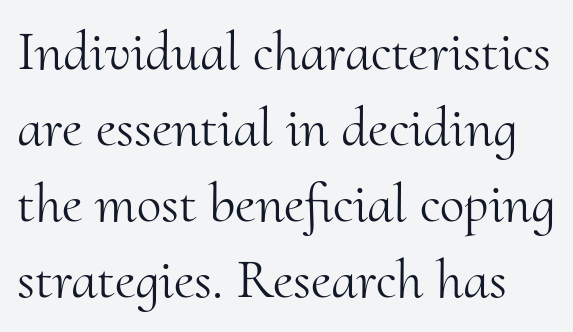
The baseline area is clear. Tracking here is standard; glyphs follow each other at the usual distance. Is the type heavy? It reads as light-to-regular instead. Leading matches the norm, producing a regular column. Looks like regular typesetting: each glyph gets only the width it needs.
